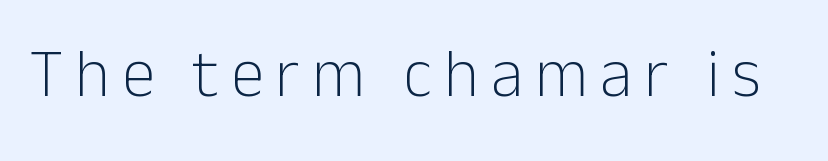
The image shows 67 px light sans-serif type, upright; set not underlined; low stroke contrast and a medium x-height.
